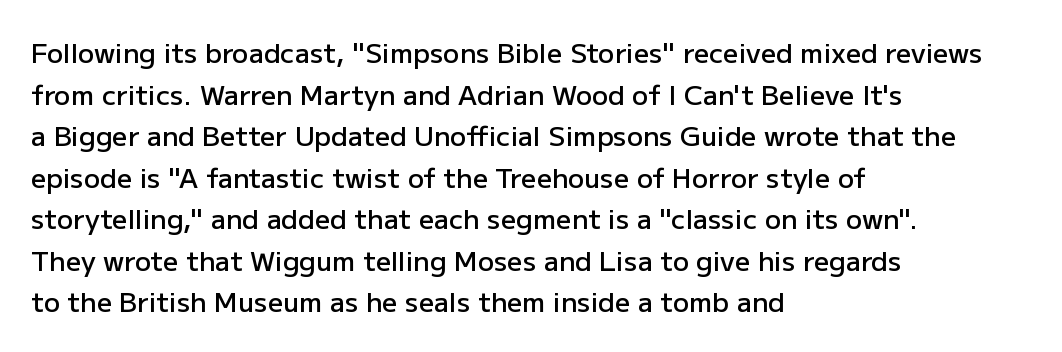
Q: Is the text bold? A: Semi-bold.
Q: Is the text italic (slanted)? A: No, it is upright.
Q: Is the text underlined? A: No.
Q: How is the paragraph aligned? A: Left-aligned.
Q: Is the spacing between letters normal or unusually wide? A: Normal.
Q: Is the spacing between lines tight, normal or loose? A: Normal.
